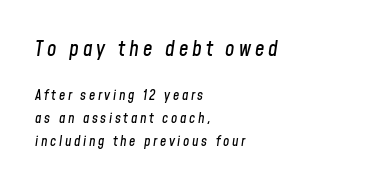
{"italic": "yes", "lean": "right", "slant_degrees": 8, "underline": "no", "align": "left", "line_spacing": "normal", "line_spacing_ratio": 1.64, "larger_block": "first", "size_ratio": 1.5, "glyph_px": 21}
